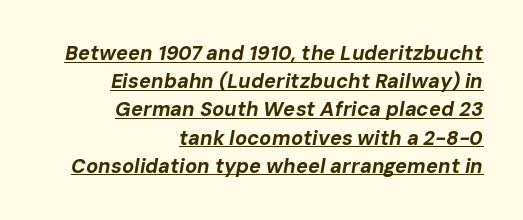
{"italic": "yes", "lean": "right", "slant_degrees": 10, "bold": "yes", "underline": "yes", "align": "right", "line_spacing": "normal", "line_spacing_ratio": 1.41, "letter_spacing": "normal", "letter_spacing_em": 0.0, "glyph_px": 20}
